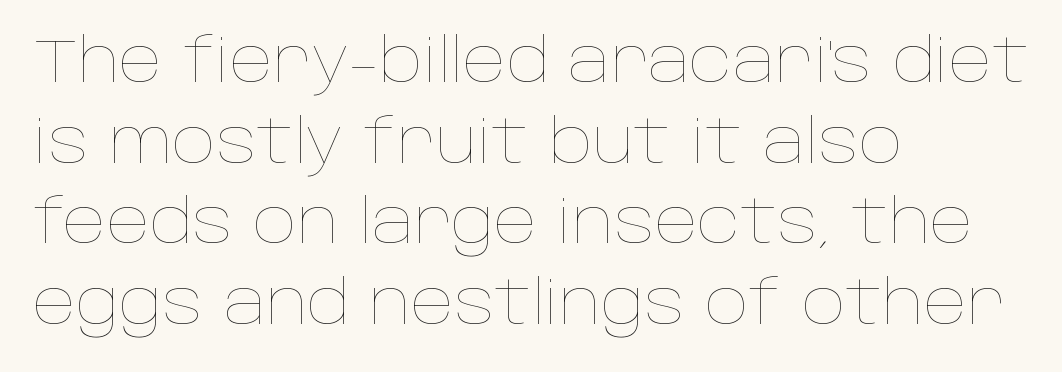
{"italic": "no", "bold": "no", "weight": "thin", "width": "normal", "stroke_contrast": "low", "x_height": "large", "monospaced": "no", "underline": "no", "align": "left", "line_spacing": "normal", "line_spacing_ratio": 1.32, "letter_spacing": "normal", "letter_spacing_em": 0.0, "glyph_px": 61}
